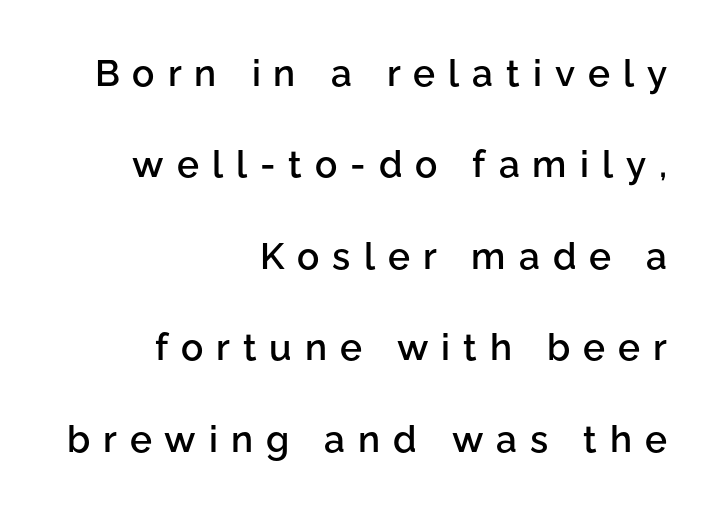
{"serif": "no", "italic": "no", "bold": "semi", "weight": "semibold", "width": "normal", "stroke_contrast": "low", "x_height": "medium", "monospaced": "no", "underline": "no", "align": "right", "line_spacing": "loose", "line_spacing_ratio": 2.47, "letter_spacing": "wide", "letter_spacing_em": 0.35, "glyph_px": 37}
